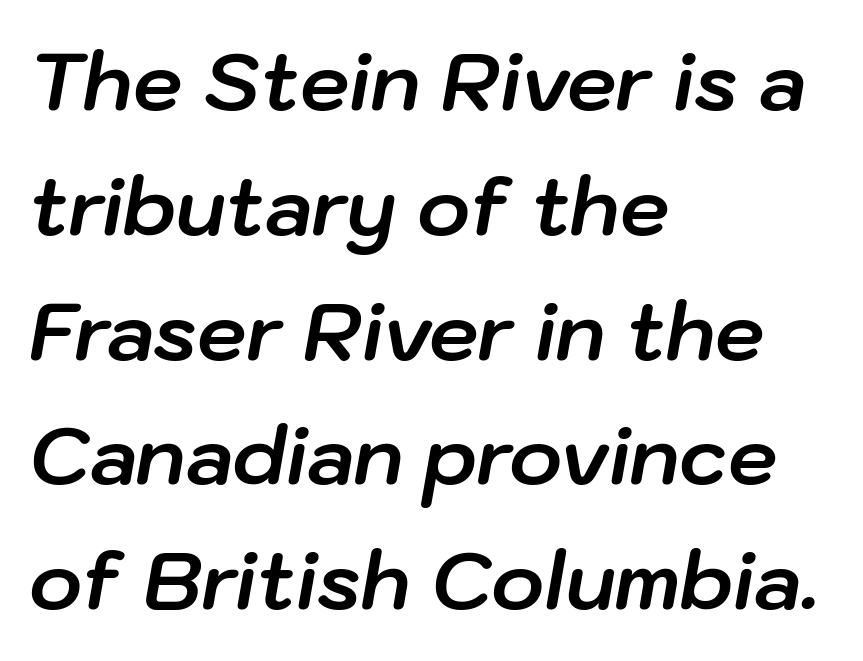
{"italic": "yes", "lean": "right", "slant_degrees": 10, "bold": "yes", "weight": "bold", "width": "normal", "stroke_contrast": "low", "x_height": "medium", "monospaced": "no", "underline": "no", "align": "left", "line_spacing": "normal", "line_spacing_ratio": 1.58, "letter_spacing": "normal", "letter_spacing_em": 0.0, "glyph_px": 79}
